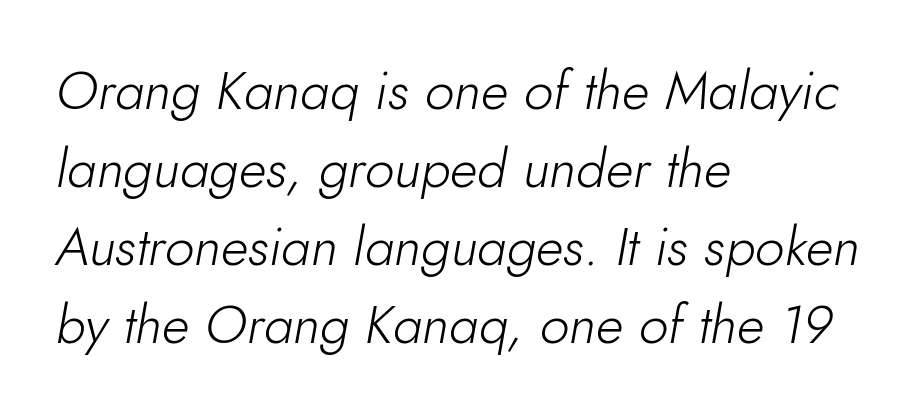
The image shows 53 px light type, italic (leaning right); set left-aligned, normal line spacing (1.47x), normal letter spacing, not underlined; low stroke contrast and a small x-height.
